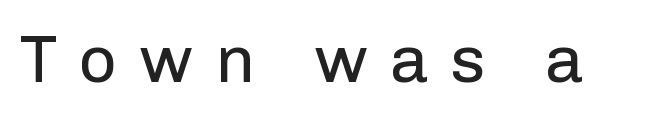
Q: Is the text bold? A: No.
Q: Is the text italic (slanted)? A: No, it is upright.
Q: Is the typeface a serif or a sans-serif typeface? A: Sans-serif.
Q: Is the text underlined? A: No.
Q: Is the spacing between letters normal or unusually wide? A: Unusually wide.
Q: Width (condensed, normal, or wide)? A: Normal.
Q: Stroke contrast? A: Low.
Q: x-height? A: Medium.
Q: Monospaced? A: No.
